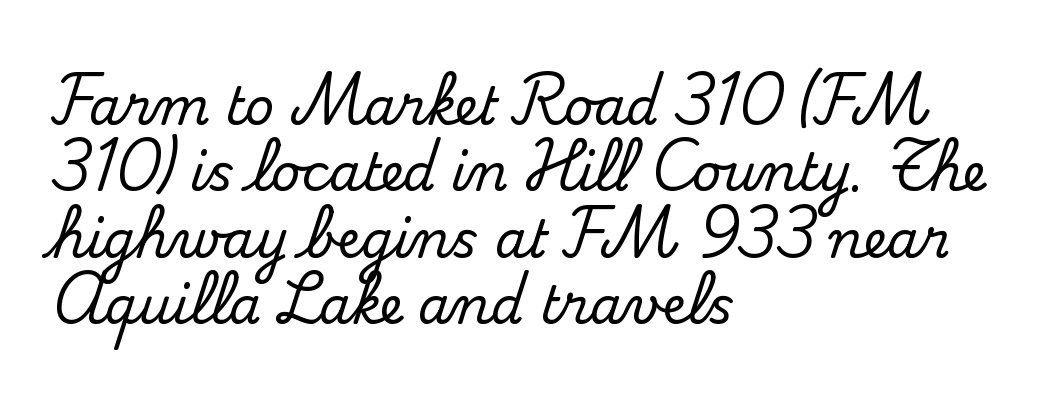
The image shows 51 px text type; set left-aligned, normal line spacing (1.3x), normal letter spacing, not underlined; medium stroke contrast and a small x-height.
